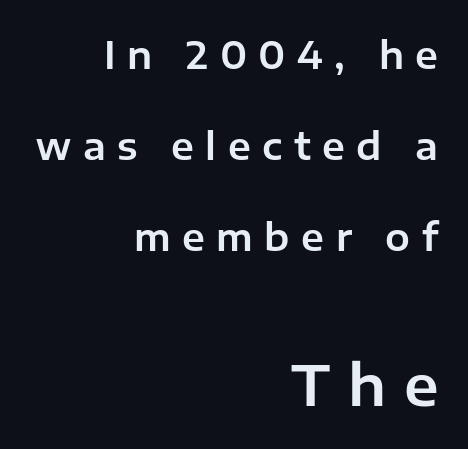
Vertically, the passage feels expansive, rows floating well apart. The line texture is sparse and dotted thanks to wide tracking. Which of the two is more prominent by size? The second, at the bottom. To sum up the face: it is a sans, with no serifs.
